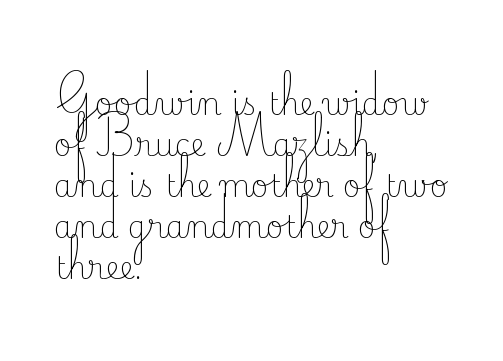
The image shows 31 px light serif type, upright; set left-aligned, normal line spacing (1.32x), normal letter spacing, not underlined; low stroke contrast and a small x-height.
